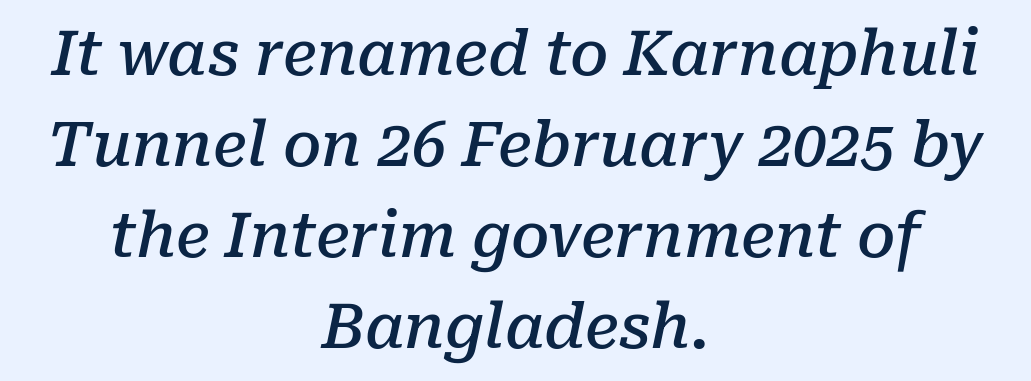
Type without underlining. Proportional: the letters do not fall into vertical columns. The rendering positions every line midway between the sides. This sample uses a serif face. A typesetter would call this leading conventional body-copy spacing. Typesetter's note: demi weight, one step under bold.
